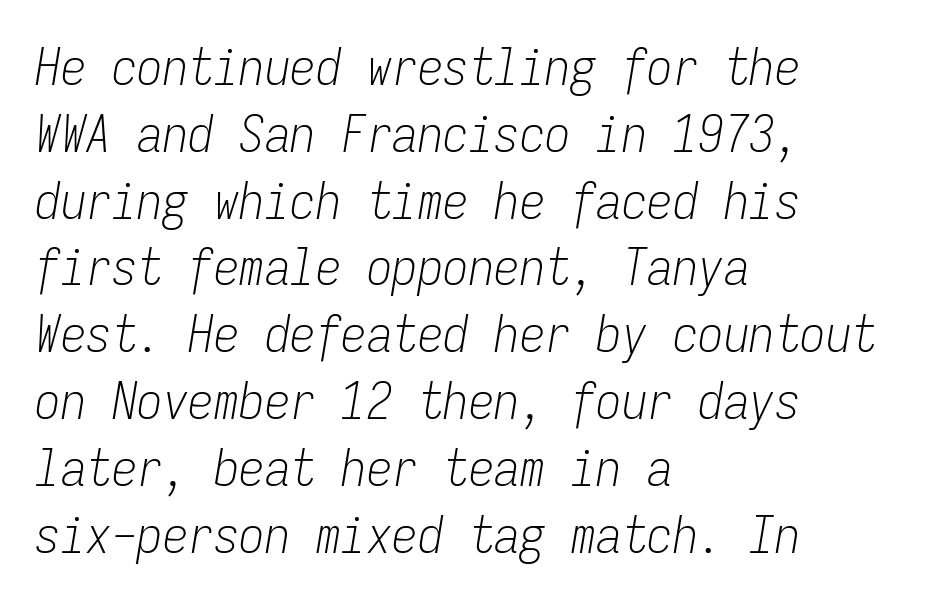
{"italic": "yes", "lean": "right", "slant_degrees": 9, "bold": "no", "weight": "light", "width": "condensed", "stroke_contrast": "low", "x_height": "medium", "monospaced": "yes", "underline": "no", "align": "left", "line_spacing": "normal", "line_spacing_ratio": 1.31, "letter_spacing": "normal", "letter_spacing_em": 0.0, "glyph_px": 51}
